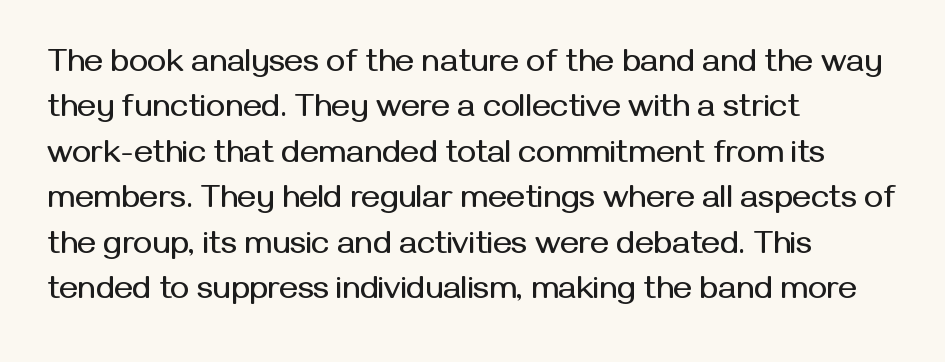
The image shows 32 px sans-serif type, upright; set left-aligned, normal line spacing (1.42x), normal letter spacing, not underlined; medium stroke contrast and a medium x-height.
